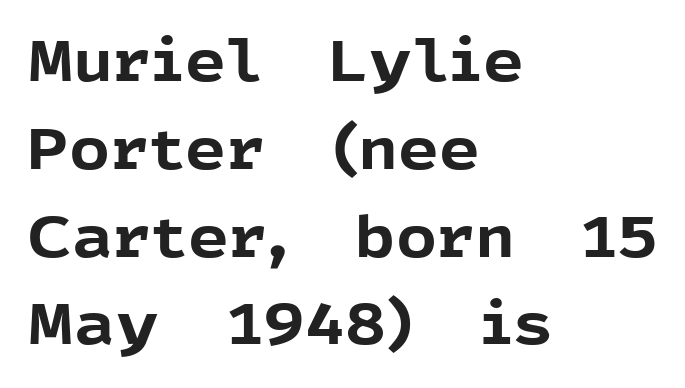
Grotesque or geometric, the face here clearly has no serifs. Compared with an ordinary text face, these strokes are far heavier — a full bold. Compared with a centered layout, this one pins lines to the left instead. Inter-character spacing is left at the font's built-in metrics.
